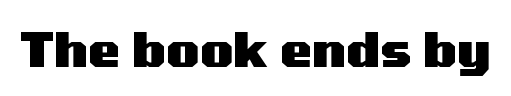
Q: Is the text bold? A: Yes.
Q: Is the text italic (slanted)? A: No, it is upright.
Q: Is the typeface a serif or a sans-serif typeface? A: Sans-serif.
Q: Is the text underlined? A: No.
Q: Is the spacing between letters normal or unusually wide? A: Normal.
Q: Width (condensed, normal, or wide)? A: Wide.
Q: Stroke contrast? A: Medium.
Q: x-height? A: Medium.
Q: Monospaced? A: No.
